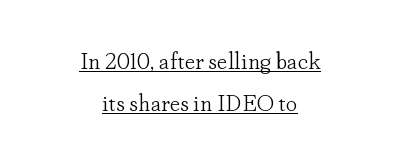
Visually the block forms a symmetrical silhouette, jagged on both flanks. Bold? No — there's no thickening of the strokes. Tall strokes in this sample are plumb rather than angled. You can see a thin bar hugging the bottom of the glyphs.
